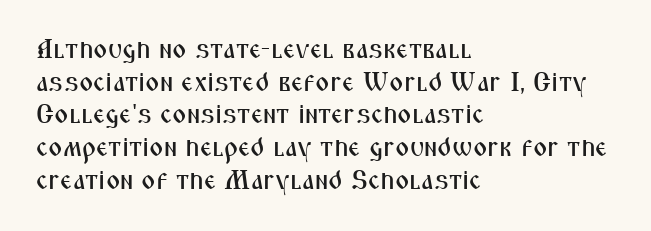
The image shows 27 px text type, upright; set left-aligned, line spacing 1.21x, normal letter spacing, not underlined.
